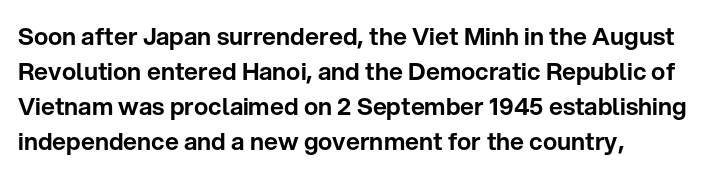
Q: Is the text italic (slanted)? A: No, it is upright.
Q: Is the text underlined? A: No.
Q: How is the paragraph aligned? A: Left-aligned.
Q: Is the spacing between letters normal or unusually wide? A: Normal.
Q: Is the spacing between lines tight, normal or loose? A: Normal.
